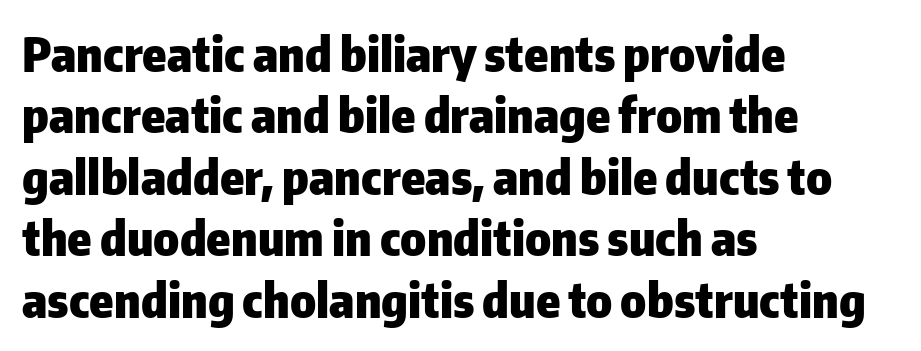
{"serif": "no", "italic": "no", "bold": "yes", "weight": "heavy", "width": "normal", "stroke_contrast": "low", "x_height": "medium", "monospaced": "no", "underline": "no", "align": "left", "line_spacing": "normal", "line_spacing_ratio": 1.28, "letter_spacing": "normal", "letter_spacing_em": 0.0, "glyph_px": 48}
